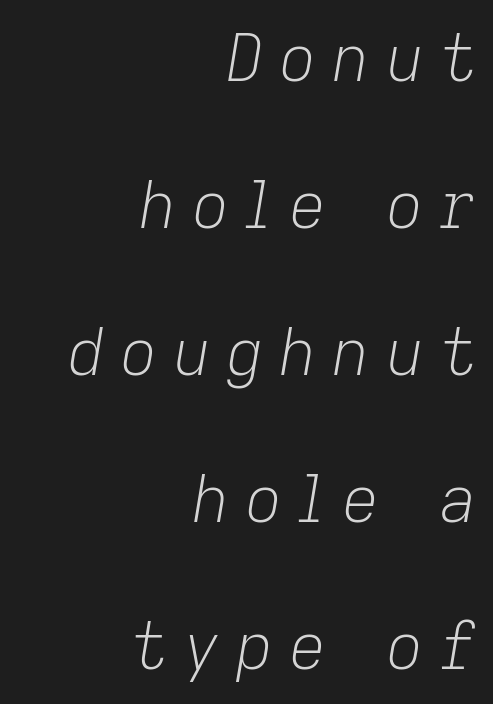
This rendering features lettering with no underline. Style check: oblique. Compared with typical body copy, the letter spacing here is much looser. Heft: none added — not bold. This rendering uses right alignment, leaving the left contour irregular.
